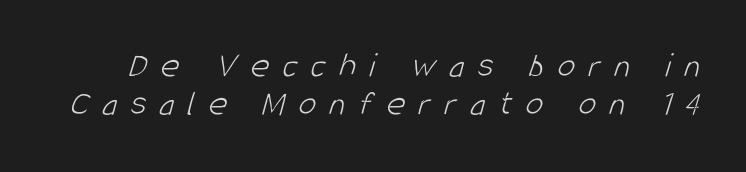
{"serif": "no", "bold": "no", "weight": "light", "width": "condensed", "stroke_contrast": "low", "x_height": "large", "monospaced": "no", "underline": "no", "line_spacing": "tight", "line_spacing_ratio": 1.06, "letter_spacing": "wide", "letter_spacing_em": 0.37, "glyph_px": 36}
